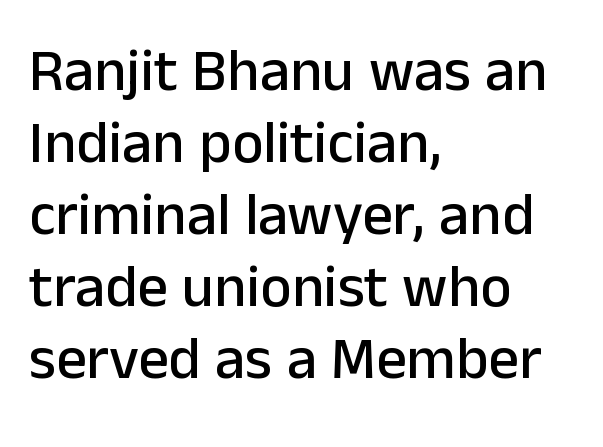
The rendering keeps characters at their native spacing. The glyphs in this specimen are sans serif. Spacing verdict: proportional, widths tailored to each character. Nope, not italic — everything's standing straight.
